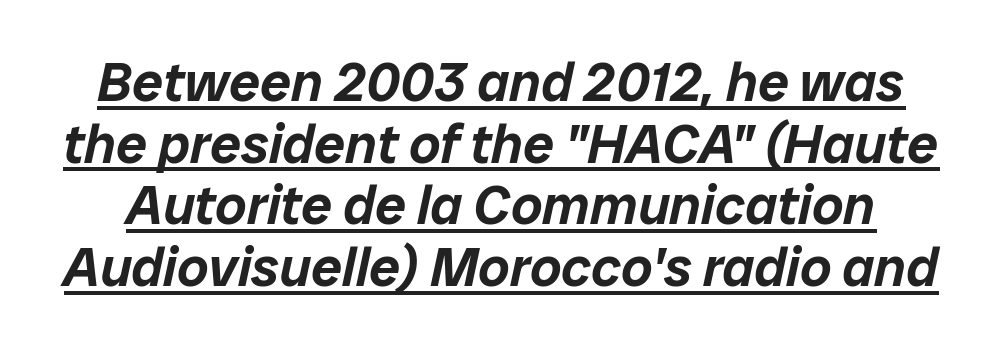
Q: Is the text italic (slanted)? A: Yes, it leans right by about 12 degrees.
Q: Is the text underlined? A: Yes.
Q: Is the spacing between letters normal or unusually wide? A: Normal.
Q: Is the spacing between lines tight, normal or loose? A: Tight.
Q: Width (condensed, normal, or wide)? A: Normal.
Q: Stroke contrast? A: Low.
Q: x-height? A: Medium.
Q: Monospaced? A: No.
